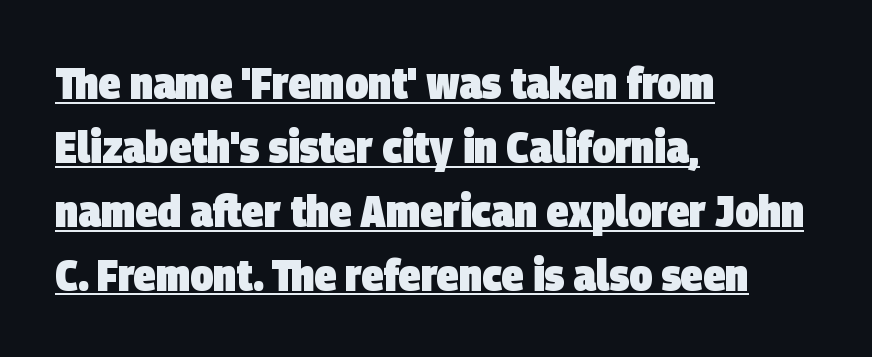
Q: Is the text bold? A: Yes.
Q: Is the typeface a serif or a sans-serif typeface? A: Sans-serif.
Q: Is the text underlined? A: Yes.
Q: How is the paragraph aligned? A: Left-aligned.
Q: Is the spacing between letters normal or unusually wide? A: Normal.
Q: Is the spacing between lines tight, normal or loose? A: Normal.
Q: Width (condensed, normal, or wide)? A: Condensed.
Q: Stroke contrast? A: Low.
Q: x-height? A: Large.
Q: Monospaced? A: No.
